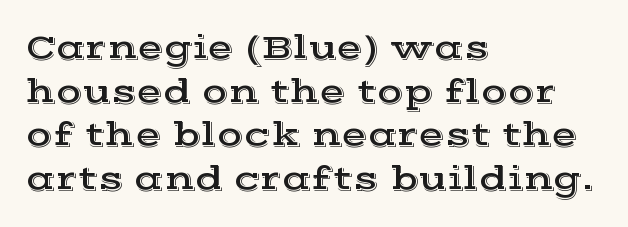
{"serif": "yes", "italic": "no", "width": "wide", "x_height": "medium", "monospaced": "no", "underline": "no", "align": "left", "line_spacing": "normal", "line_spacing_ratio": 1.28, "letter_spacing": "normal", "letter_spacing_em": 0.0, "glyph_px": 34}
